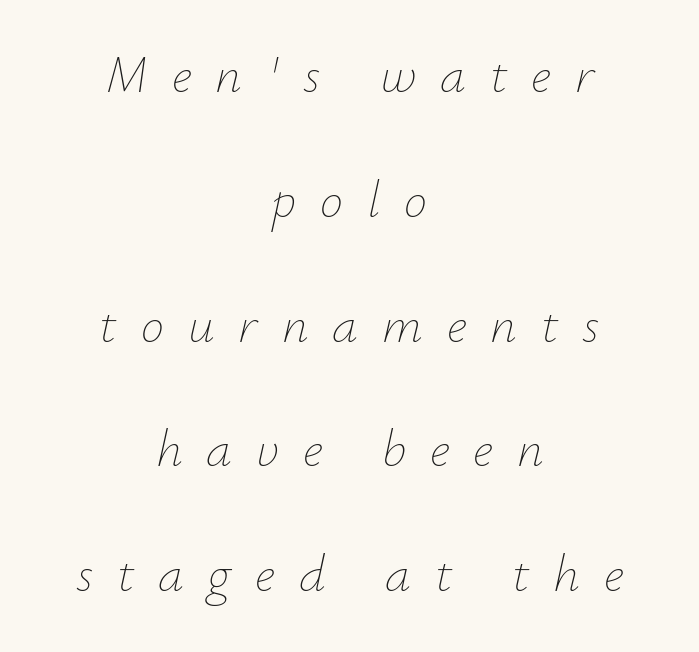
{"italic": "yes", "lean": "right", "slant_degrees": 12, "bold": "no", "weight": "thin", "width": "normal", "stroke_contrast": "low", "x_height": "small", "monospaced": "no", "underline": "no", "align": "center", "line_spacing": "loose", "line_spacing_ratio": 2.4, "letter_spacing": "wide", "letter_spacing_em": 0.46, "glyph_px": 52}
